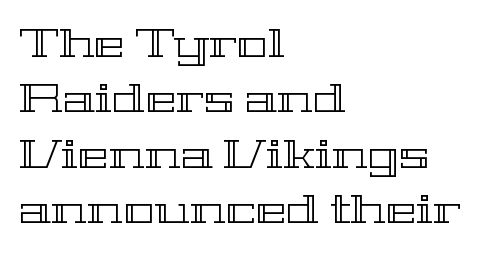
The image shows 41 px wide type, upright; set left-aligned, normal line spacing (1.35x), normal letter spacing, not underlined; a medium x-height.
